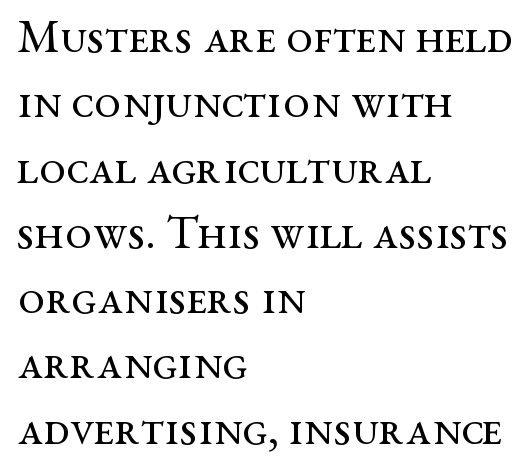
{"serif": "yes", "italic": "no", "bold": "no", "weight": "regular", "width": "wide", "stroke_contrast": "medium", "x_height": "medium", "monospaced": "no", "underline": "no", "align": "left", "line_spacing": "normal", "line_spacing_ratio": 1.36, "letter_spacing": "normal", "letter_spacing_em": 0.0, "glyph_px": 48}
